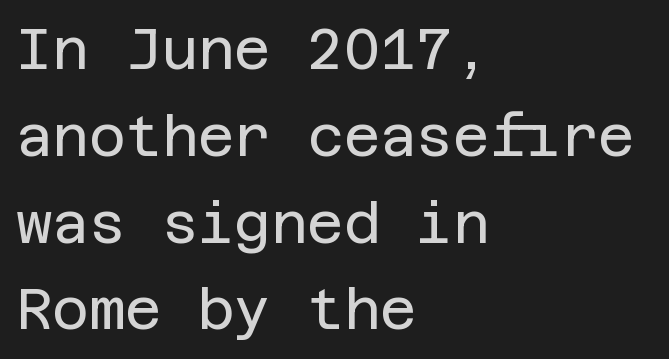
{"serif": "no", "italic": "no", "bold": "no", "weight": "regular", "width": "normal", "stroke_contrast": "low", "x_height": "large", "underline": "no", "align": "left", "line_spacing": "normal", "line_spacing_ratio": 1.55, "letter_spacing": "normal", "letter_spacing_em": 0.0, "glyph_px": 56}
